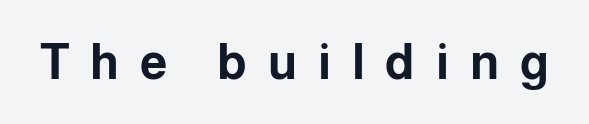
Q: Is the text bold? A: Yes.
Q: Is the text italic (slanted)? A: No, it is upright.
Q: Is the typeface a serif or a sans-serif typeface? A: Sans-serif.
Q: Is the text underlined? A: No.
Q: Is the spacing between letters normal or unusually wide? A: Unusually wide.
Q: Width (condensed, normal, or wide)? A: Normal.
Q: Stroke contrast? A: Low.
Q: x-height? A: Medium.
Q: Monospaced? A: No.
